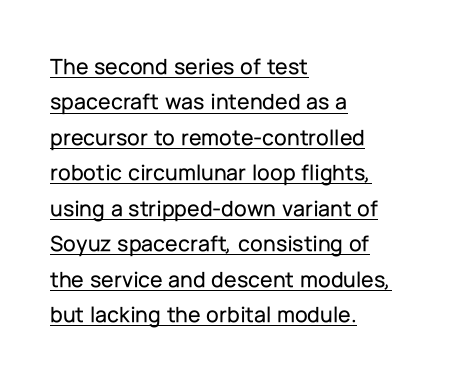
The image shows 23 px text type, upright; set left-aligned, normal line spacing (1.54x), normal letter spacing, underlined.
